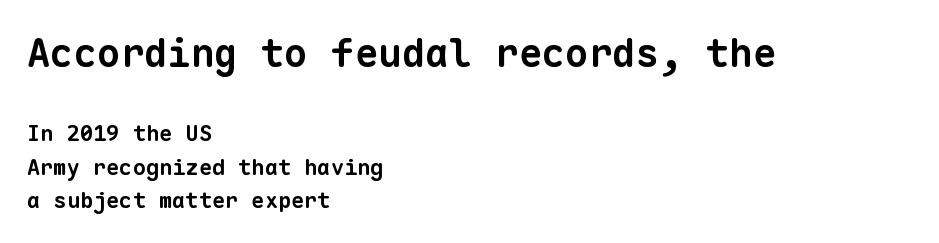
Q: Is the text bold? A: Yes.
Q: Is the typeface a serif or a sans-serif typeface? A: Sans-serif.
Q: Is the text underlined? A: No.
Q: How is the paragraph aligned? A: Left-aligned.
Q: Is the spacing between letters normal or unusually wide? A: Normal.
Q: Is the spacing between lines tight, normal or loose? A: Normal.
Q: Which block of text is set in a larger size, the first (top) or the second (bottom)? A: The first (top) one.
Q: Width (condensed, normal, or wide)? A: Normal.
Q: Stroke contrast? A: Low.
Q: x-height? A: Medium.
Q: Monospaced? A: Yes.
